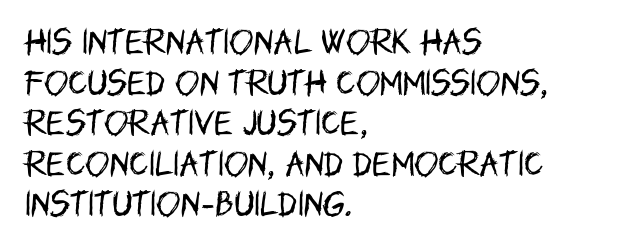
The image shows 29 px regular-weight, condensed sans-serif type, upright; set left-aligned, normal line spacing (1.4x), normal letter spacing, not underlined; low stroke contrast and a large x-height.
